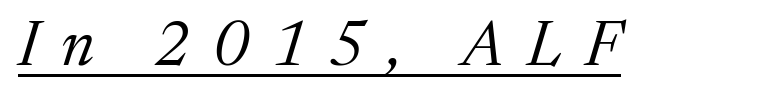
Q: Is the text bold? A: No.
Q: Is the text italic (slanted)? A: Yes, it leans right by about 17 degrees.
Q: Is the typeface a serif or a sans-serif typeface? A: Serif.
Q: Is the text underlined? A: Yes.
Q: Is the spacing between letters normal or unusually wide? A: Unusually wide.
Q: Width (condensed, normal, or wide)? A: Normal.
Q: Stroke contrast? A: Medium.
Q: x-height? A: Medium.
Q: Monospaced? A: No.
